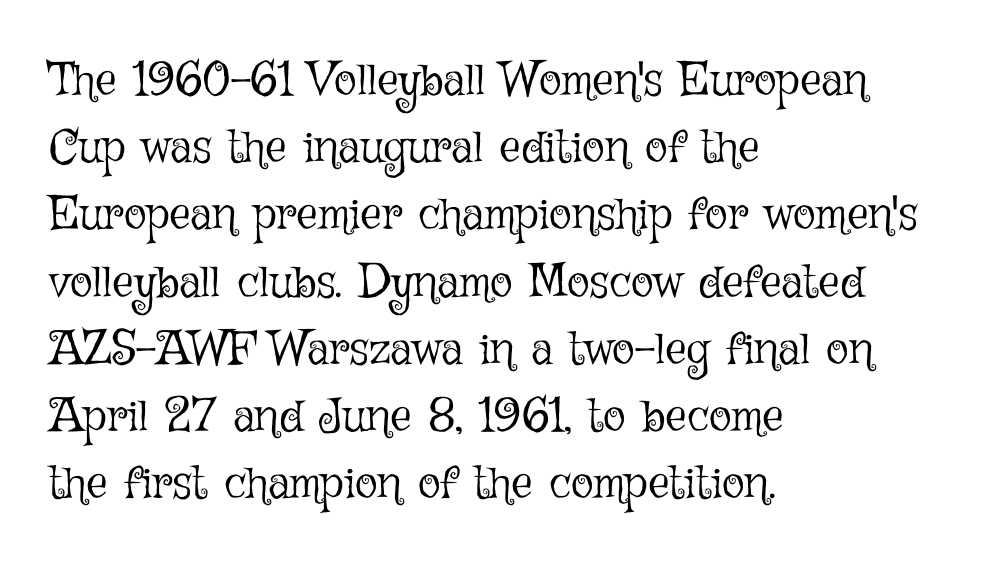
{"italic": "no", "bold": "no", "weight": "light", "width": "normal", "stroke_contrast": "low", "x_height": "medium", "monospaced": "no", "underline": "no", "align": "left", "line_spacing": "normal", "line_spacing_ratio": 1.43, "letter_spacing": "normal", "letter_spacing_em": 0.0, "glyph_px": 47}
